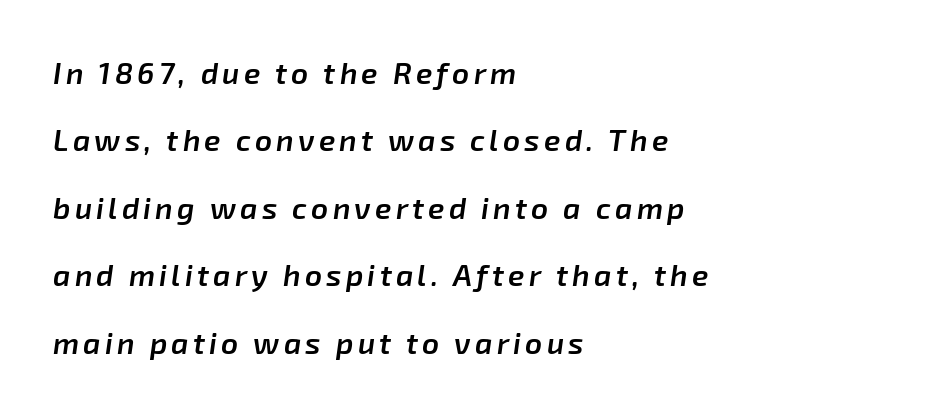
Baseline-to-baseline distance is far greater than the letter height. Teacher's note: observe the even left margin — that is flush-left alignment. Note the varied advance widths — an 'i' is clearly narrower than an 'm'. Unmarked baselines from the first word to the last.
